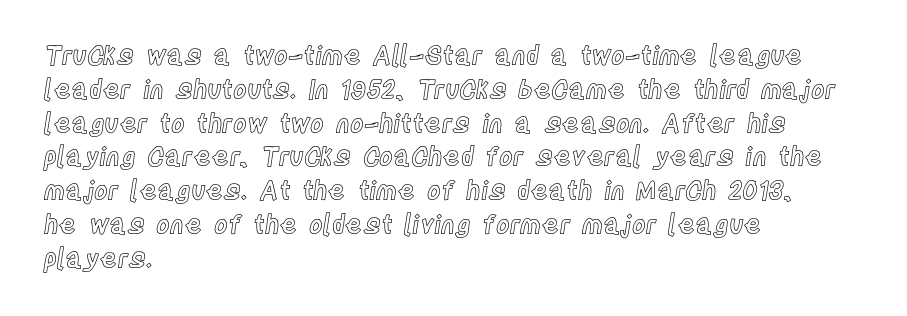
The image shows 26 px text type; set left-aligned, normal line spacing (1.3x), normal letter spacing, not underlined.
